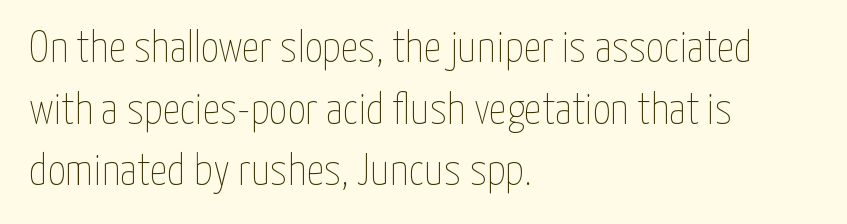
{"italic": "no", "bold": "no", "weight": "thin", "width": "condensed", "stroke_contrast": "low", "x_height": "medium", "monospaced": "no", "underline": "no", "align": "left", "line_spacing": "normal", "line_spacing_ratio": 1.4, "letter_spacing": "normal", "letter_spacing_em": 0.0, "glyph_px": 44}
